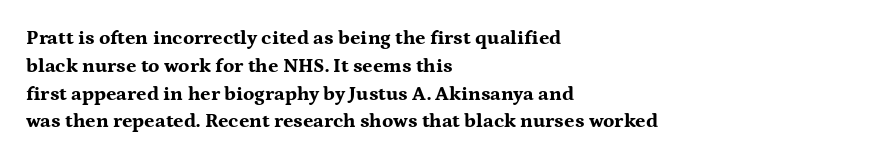
Is there any slant? The stems are plumb. Notice how thick the strokes are: this is what a full bold looks like. The vertical gap from one line to the next is medium. Leftover space on each line is placed entirely after the last word. The zone under the glyphs is completely vacant.
